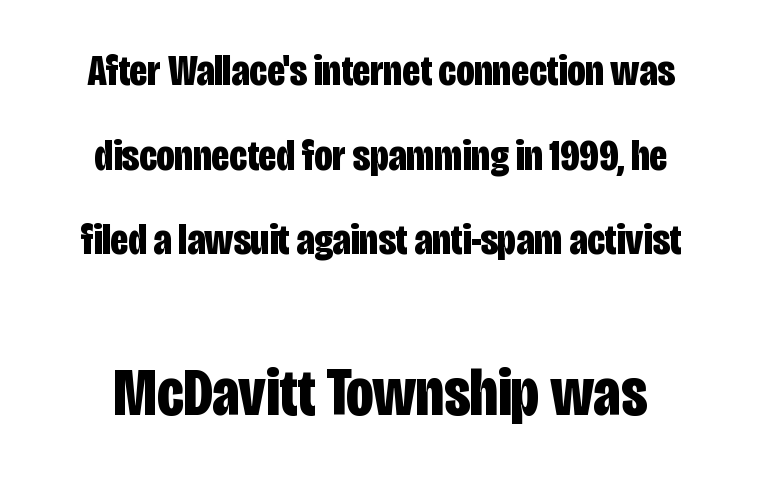
The image shows 68 px bold, condensed sans-serif type, upright; set centered, line spacing 1.88x, normal letter spacing, not underlined; the second (bottom) block is 1.51x larger; low stroke contrast and a large x-height.
